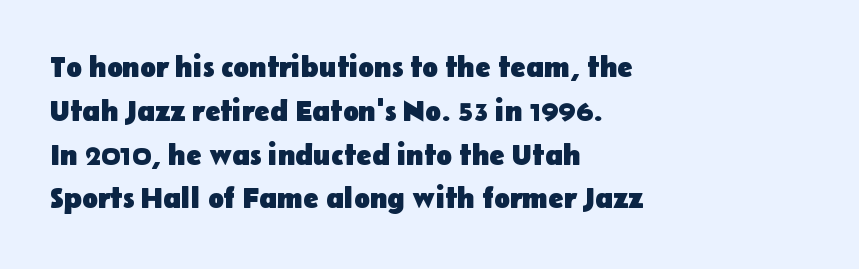
Nobody drew a line under any word here. Nothing sits at the stroke ends, so this counts as sans-serif. Typographic density is high because the face is bold. The letters advance in unequal steps, a hallmark of proportional type. The line texture is even and compact thanks to regular tracking.
